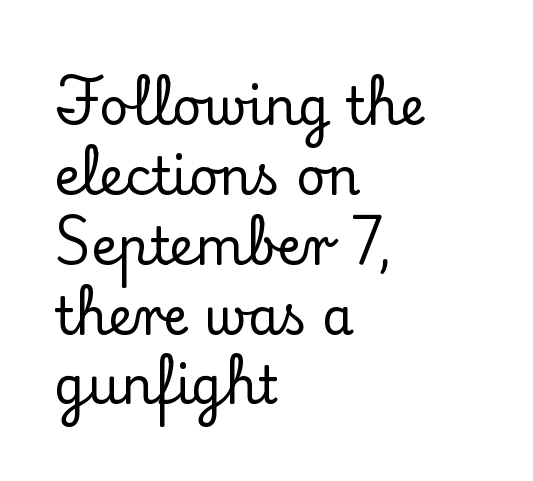
Looks like regular typesetting: each glyph gets only the width it needs. In terms of posture, this sample is upright. The leading is moderate, giving the passage an even texture. Descenders are the only things crossing below the line.
